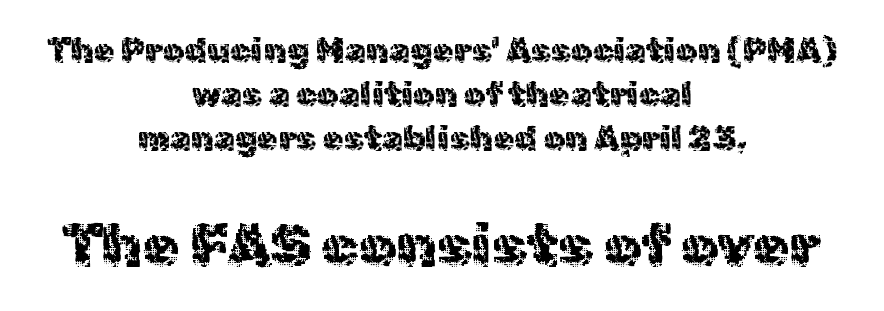
{"serif": "no", "italic": "no", "bold": "no", "weight": "regular", "width": "normal", "x_height": "medium", "monospaced": "no", "underline": "no", "align": "center", "line_spacing": "normal", "line_spacing_ratio": 1.3, "letter_spacing": "normal", "letter_spacing_em": 0.0, "larger_block": "second", "size_ratio": 1.74, "glyph_px": 59}
